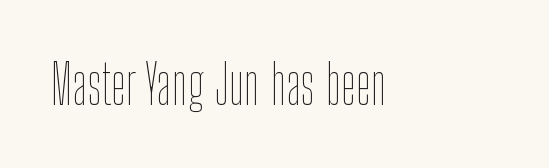
The image shows 54 px thin, condensed type, upright; set normal letter spacing, not underlined; low stroke contrast and a medium x-height.
